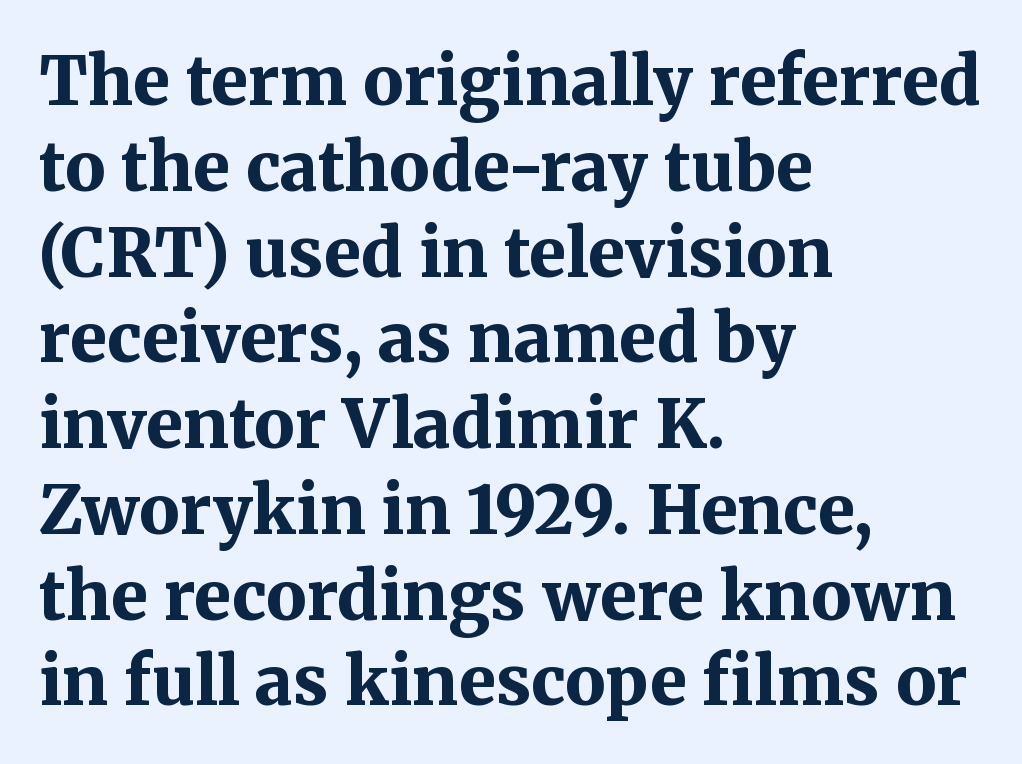
The rows are spaced the way most documents space them. These lines stack with their left ends in a neat column. Beneath every word, the page is bare. Plenty of ink on the page — the face is bold. Do the letters lean? They stand straight. Are there feet on the stems? There are — it's a serif.
